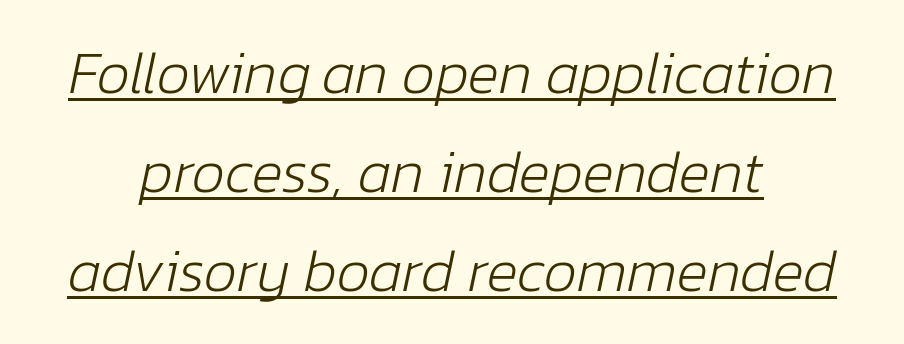
{"italic": "yes", "lean": "right", "slant_degrees": 12, "bold": "no", "weight": "light", "width": "normal", "stroke_contrast": "low", "x_height": "medium", "monospaced": "no", "underline": "yes", "align": "center", "line_spacing": "normal", "line_spacing_ratio": 1.68, "letter_spacing": "normal", "letter_spacing_em": 0.0, "glyph_px": 59}
